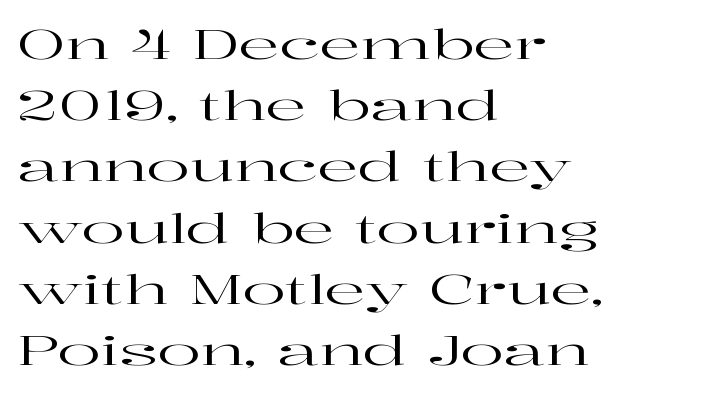
Q: Is the text italic (slanted)? A: No, it is upright.
Q: Is the typeface a serif or a sans-serif typeface? A: Serif.
Q: Is the text underlined? A: No.
Q: How is the paragraph aligned? A: Left-aligned.
Q: Is the spacing between letters normal or unusually wide? A: Normal.
Q: Is the spacing between lines tight, normal or loose? A: Normal.
Q: Width (condensed, normal, or wide)? A: Wide.
Q: Stroke contrast? A: High.
Q: x-height? A: Medium.
Q: Monospaced? A: No.
